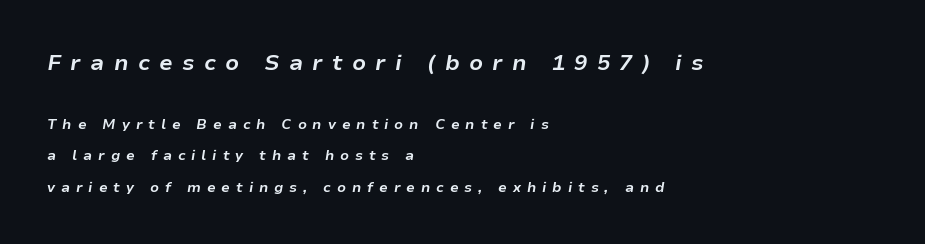
Q: Is the text bold? A: Yes.
Q: Is the text italic (slanted)? A: Yes, it leans right by about 9 degrees.
Q: Is the text underlined? A: No.
Q: How is the paragraph aligned? A: Left-aligned.
Q: Is the spacing between letters normal or unusually wide? A: Unusually wide.
Q: Is the spacing between lines tight, normal or loose? A: Loose.
Q: Which block of text is set in a larger size, the first (top) or the second (bottom)? A: The first (top) one.
